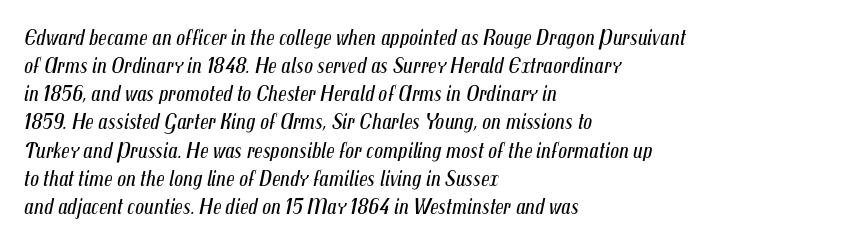
Only glyphs here, with clear space below each row. The specimen reads as italic at a glance. The passage shown stacks its lines at a standard gap. Which margin do the lines hug? The left one — the right edge is uneven. Each stroke keeps to a modest, everyday thickness or less. The face used here is rendered with its standard letterfit.
